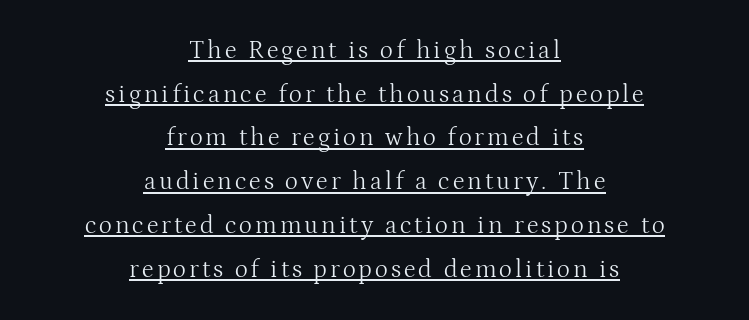
Short and long lines alike share a common midpoint. Designer's note — italics off, roman on. Every word sits above its own underline. The letters look calm and open, with moderate or lighter stems.
